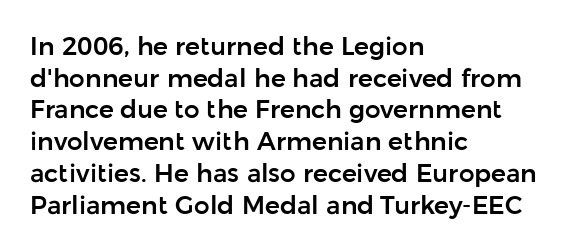
{"italic": "no", "underline": "no", "align": "left", "line_spacing": "normal", "line_spacing_ratio": 1.27, "letter_spacing": "normal", "letter_spacing_em": 0.0, "glyph_px": 25}
